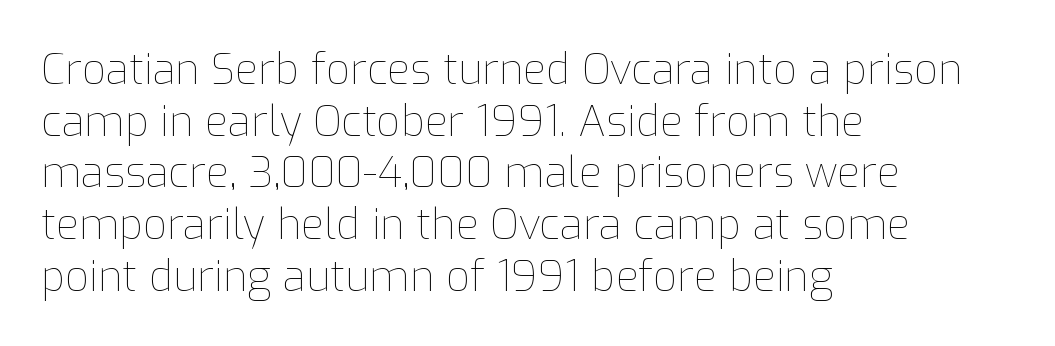
Unbolded letterforms with no extra heft. Does extra space separate the letters? No, they use regular spacing. The space directly below the letters is spotless. Proportional: the letters do not fall into vertical columns.
